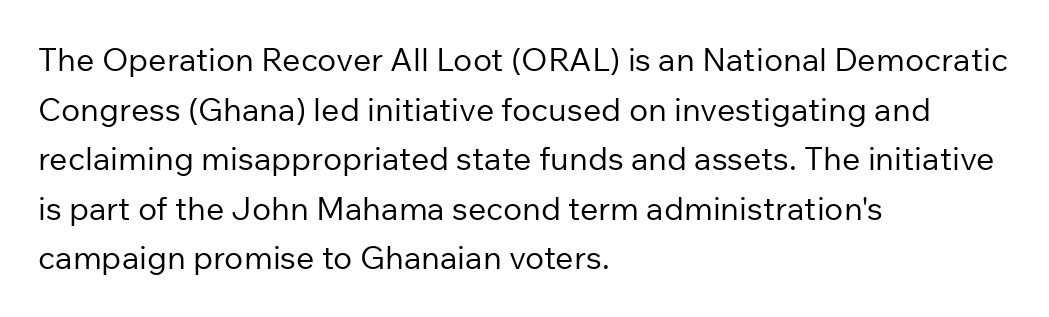
Rendered with straight, roman letterforms. The letterforms sit shoulder to shoulder at normal distance. One glance says typical: line gaps are just what's usual. Casual observation: everything's shoved over to the left. The font family rendered here belongs to the sans-serif group.
